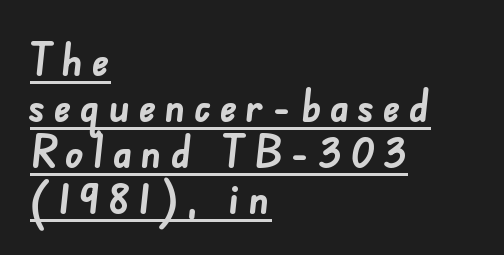
The image shows 45 px semibold sans-serif type; set left-aligned, tight line spacing (1.02x), underlined; low stroke contrast and a small x-height.
